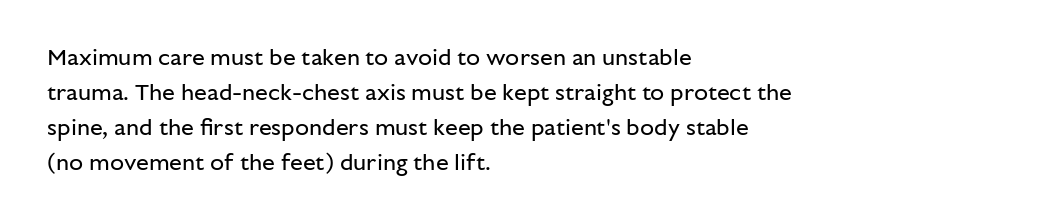
The image shows 23 px text type, upright; set left-aligned, normal line spacing (1.52x), normal letter spacing, not underlined.
